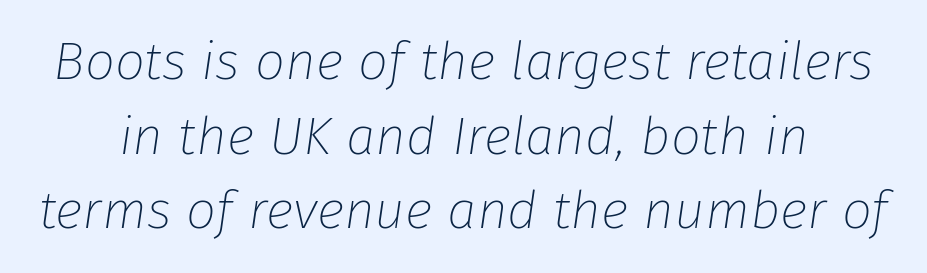
The image shows 53 px thin type, italic (leaning right); set normal line spacing (1.41x), normal letter spacing, not underlined; low stroke contrast and a medium x-height.
